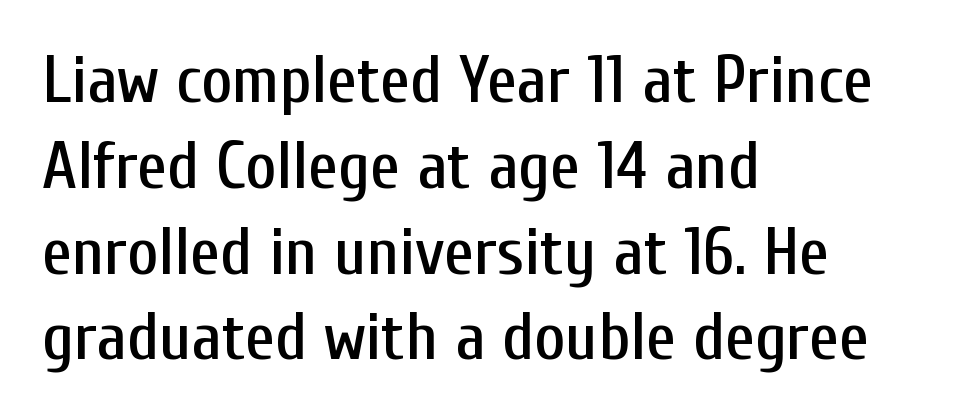
{"serif": "no", "italic": "no", "width": "condensed", "stroke_contrast": "low", "x_height": "medium", "monospaced": "no", "underline": "no", "align": "left", "line_spacing": "normal", "line_spacing_ratio": 1.28, "letter_spacing": "normal", "letter_spacing_em": 0.0, "glyph_px": 67}
